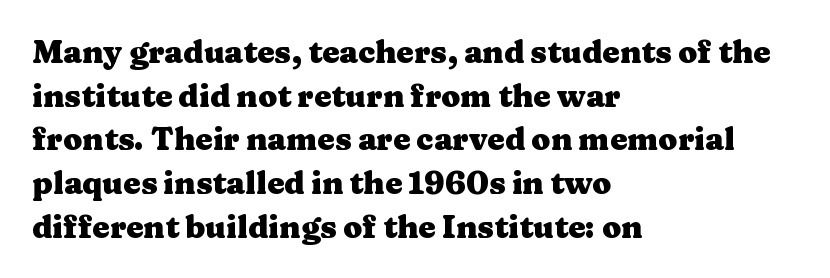
{"serif": "yes", "italic": "no", "bold": "yes", "weight": "heavy", "width": "wide", "stroke_contrast": "medium", "x_height": "medium", "monospaced": "no", "underline": "no", "align": "left", "line_spacing": "normal", "line_spacing_ratio": 1.41, "letter_spacing": "normal", "letter_spacing_em": 0.0, "glyph_px": 31}
